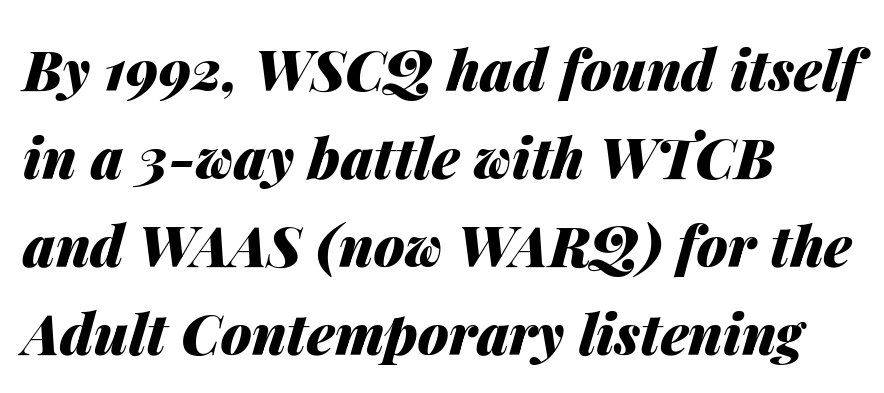
Q: Is the text bold? A: Yes.
Q: Is the text italic (slanted)? A: Yes, it leans right by about 14 degrees.
Q: Is the text underlined? A: No.
Q: How is the paragraph aligned? A: Left-aligned.
Q: Is the spacing between letters normal or unusually wide? A: Normal.
Q: Is the spacing between lines tight, normal or loose? A: Normal.
Q: Width (condensed, normal, or wide)? A: Normal.
Q: Stroke contrast? A: Medium.
Q: x-height? A: Medium.
Q: Monospaced? A: No.
